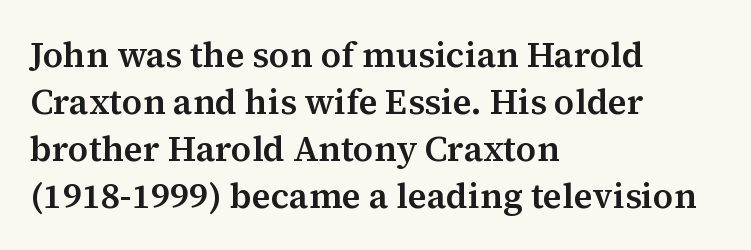
{"serif": "yes", "italic": "no", "width": "normal", "stroke_contrast": "medium", "x_height": "medium", "monospaced": "no", "underline": "no", "align": "left", "line_spacing": "normal", "line_spacing_ratio": 1.34, "letter_spacing": "normal", "letter_spacing_em": 0.0, "glyph_px": 35}
